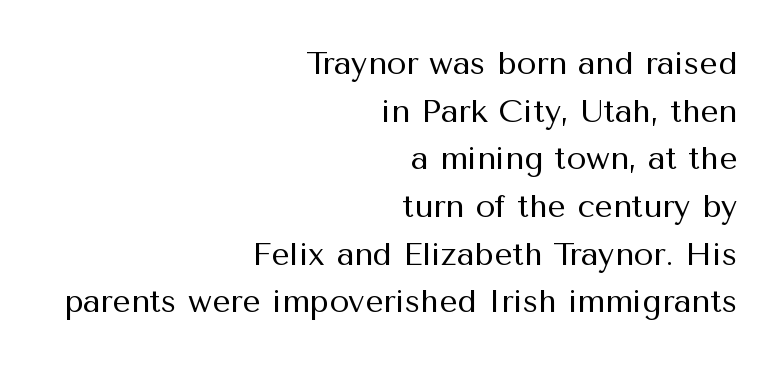
The image shows 32 px regular-weight sans-serif type, upright; set right-aligned, normal line spacing (1.49x), normal letter spacing, not underlined; medium stroke contrast and a medium x-height.
